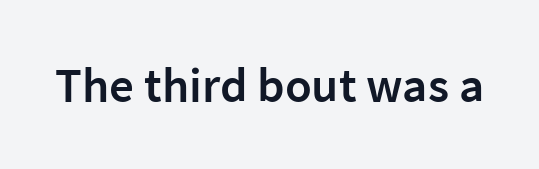
These lines are composed in type without serifs. Bare-footed words on every line. Each letter keeps its own natural width here, so spacing adapts to shape. Designer's note — italics off, roman on. Spacing between characters is what you'd get straight out of the box. Heft: intermediate — a semibold.
